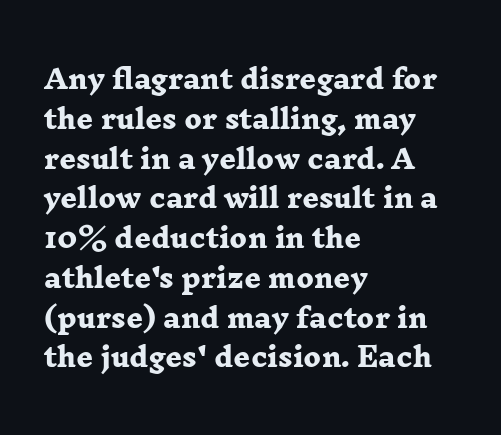
Q: Is the text bold? A: Yes.
Q: Is the text underlined? A: No.
Q: How is the paragraph aligned? A: Left-aligned.
Q: Is the spacing between letters normal or unusually wide? A: Normal.
Q: Is the spacing between lines tight, normal or loose? A: Normal.
